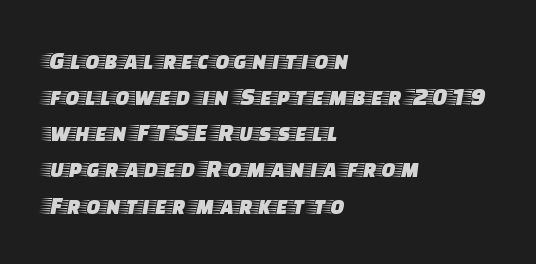
Every row of glyphs begins at an identical x-position on the left. Descenders are the only things crossing below the line. Horizontal bands of white between lines are of average thickness.
